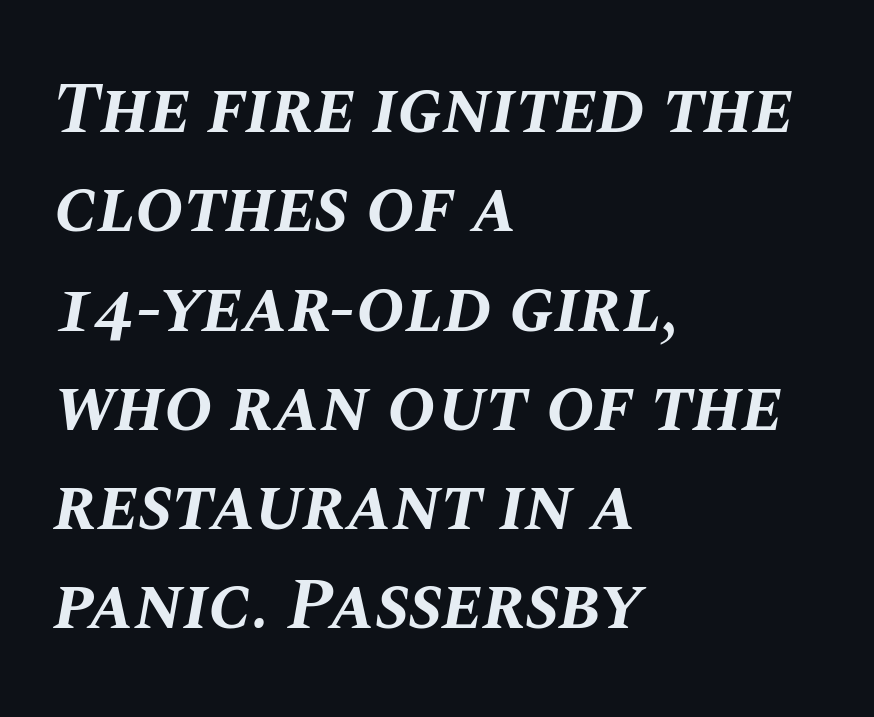
{"italic": "yes", "lean": "right", "slant_degrees": 10, "bold": "yes", "weight": "bold", "width": "normal", "stroke_contrast": "medium", "x_height": "large", "monospaced": "no", "underline": "no", "align": "left", "line_spacing": "normal", "line_spacing_ratio": 1.36, "letter_spacing": "normal", "letter_spacing_em": 0.0, "glyph_px": 73}
